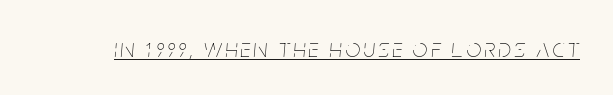
{"italic": "yes", "lean": "right", "slant_degrees": 5, "bold": "no", "underline": "yes", "glyph_px": 26}
